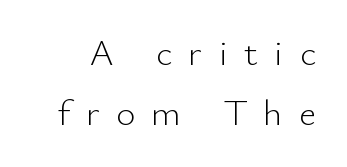
The image shows 37 px light sans-serif type, upright; set normal line spacing (1.62x), unusually wide letter spacing (+0.44 em), not underlined; low stroke contrast and a small x-height.
